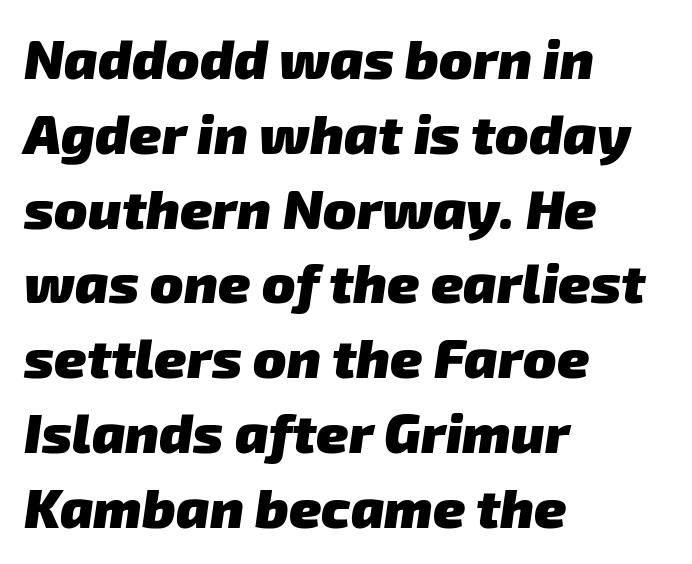
The gaps between neighbouring characters are ordinary and unremarkable. The line-height multiplier appears to be the usual default. The characters display no serif detailing; their extremities are plain. Type without underlining. The face used here is proportionally spaced, like ordinary book or web type. Each glyph is drawn with heavy, bold strokes.
